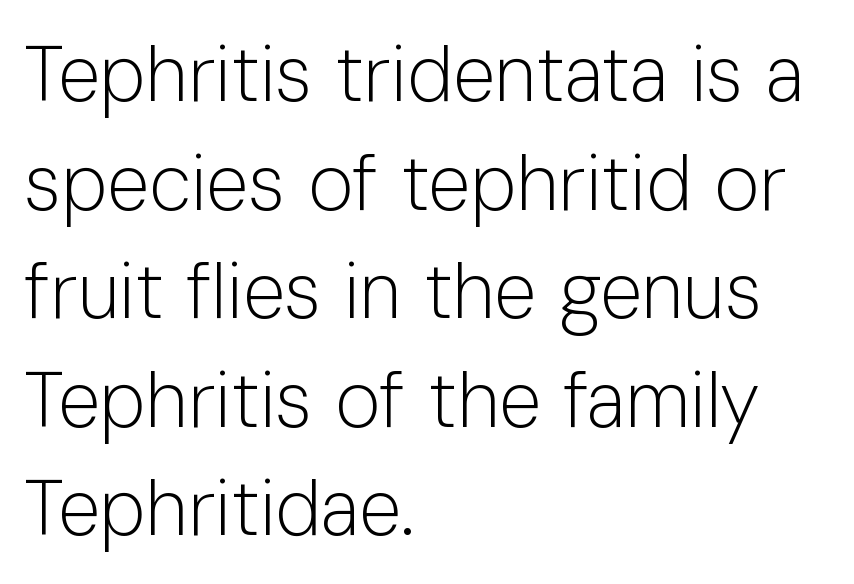
Q: Is the text bold? A: No.
Q: Is the text italic (slanted)? A: No, it is upright.
Q: Is the typeface a serif or a sans-serif typeface? A: Sans-serif.
Q: Is the text underlined? A: No.
Q: How is the paragraph aligned? A: Left-aligned.
Q: Is the spacing between letters normal or unusually wide? A: Normal.
Q: Is the spacing between lines tight, normal or loose? A: Normal.
Q: Width (condensed, normal, or wide)? A: Normal.
Q: Stroke contrast? A: Low.
Q: x-height? A: Medium.
Q: Monospaced? A: No.
